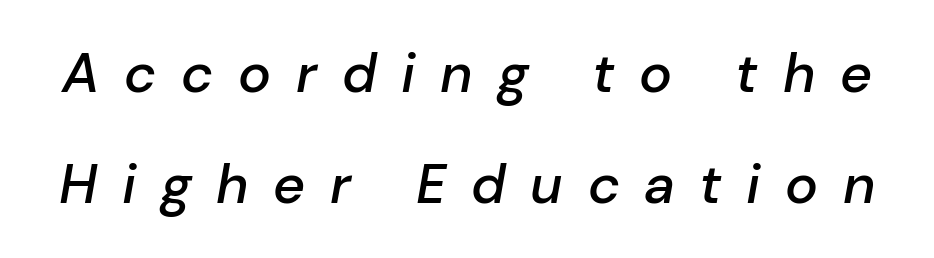
The image shows 55 px semibold type, italic (leaning right); set loose line spacing (2.01x), unusually wide letter spacing (+0.45 em), not underlined; low stroke contrast and a medium x-height.
